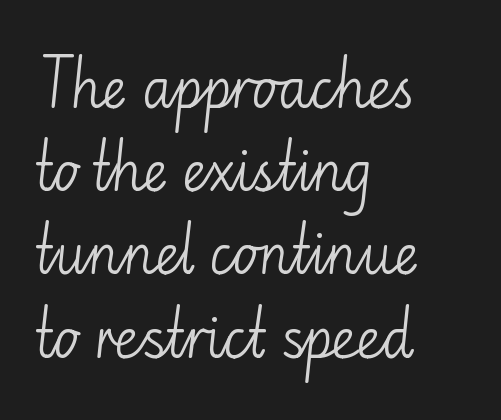
Q: Is the text bold? A: No.
Q: Is the text italic (slanted)? A: Yes.
Q: Is the typeface a serif or a sans-serif typeface? A: Sans-serif.
Q: Is the text underlined? A: No.
Q: How is the paragraph aligned? A: Left-aligned.
Q: Is the spacing between letters normal or unusually wide? A: Normal.
Q: Is the spacing between lines tight, normal or loose? A: Normal.
Q: Width (condensed, normal, or wide)? A: Normal.
Q: Stroke contrast? A: Low.
Q: x-height? A: Small.
Q: Monospaced? A: No.
